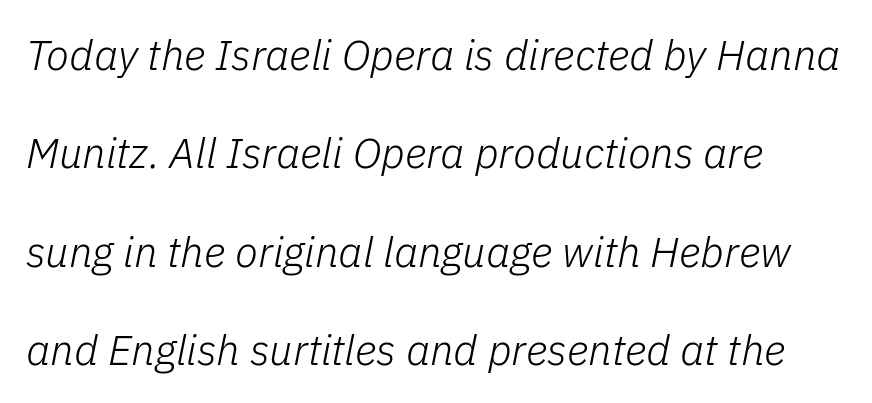
The image shows 42 px light type, italic (leaning right); set left-aligned, loose line spacing (2.34x), normal letter spacing, not underlined; low stroke contrast and a medium x-height.
